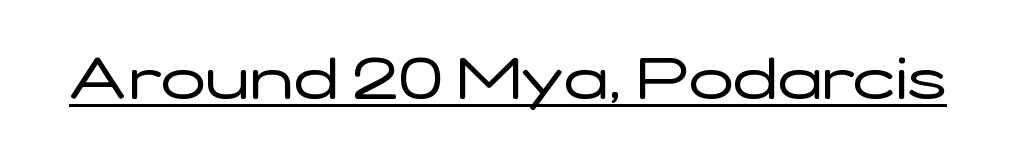
Q: Is the text bold? A: No.
Q: Is the text italic (slanted)? A: No, it is upright.
Q: Is the typeface a serif or a sans-serif typeface? A: Sans-serif.
Q: Is the text underlined? A: Yes.
Q: Is the spacing between letters normal or unusually wide? A: Normal.
Q: Width (condensed, normal, or wide)? A: Wide.
Q: Stroke contrast? A: Low.
Q: x-height? A: Medium.
Q: Monospaced? A: No.
